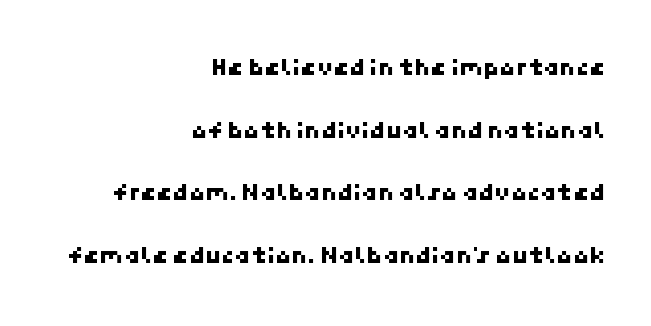
Q: Is the text underlined? A: No.
Q: How is the paragraph aligned? A: Right-aligned.
Q: Is the spacing between letters normal or unusually wide? A: Normal.
Q: Is the spacing between lines tight, normal or loose? A: Loose.
